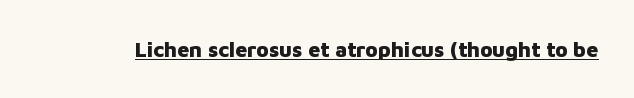
Emphasis is given by a line drawn under the lettering. Weight: bold. Honestly, the letter spacing is just normal — you wouldn't notice it. Is there any slant? The stems are plumb.
